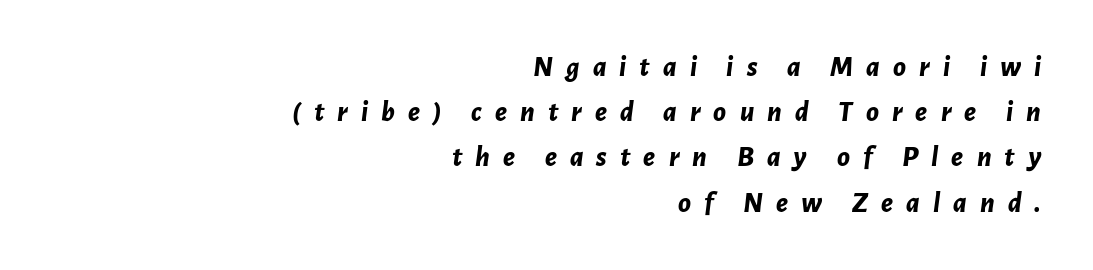
The image shows 29 px bold type, italic (leaning right); set right-aligned, normal line spacing (1.56x), unusually wide letter spacing (+0.45 em), not underlined; low stroke contrast and a medium x-height.
